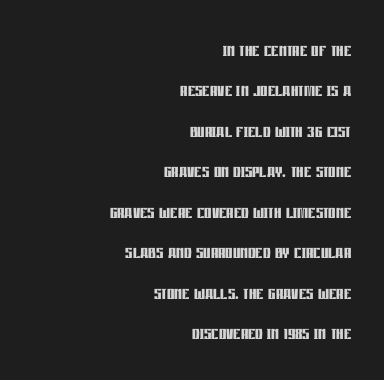
{"italic": "no", "bold": "yes", "underline": "no", "align": "right", "line_spacing_ratio": 1.76, "letter_spacing": "normal", "letter_spacing_em": 0.0, "glyph_px": 23}
